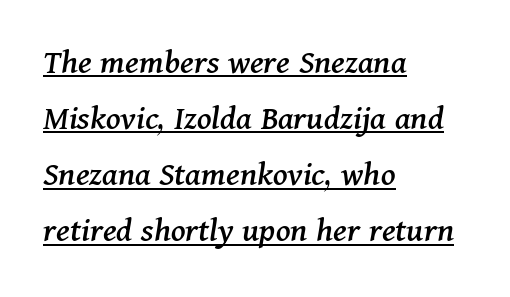
{"serif": "yes", "italic": "yes", "lean": "right", "slant_degrees": 11, "width": "normal", "stroke_contrast": "medium", "x_height": "medium", "monospaced": "no", "underline": "yes", "align": "left", "line_spacing": "normal", "line_spacing_ratio": 1.56, "letter_spacing": "normal", "letter_spacing_em": 0.0, "glyph_px": 36}
